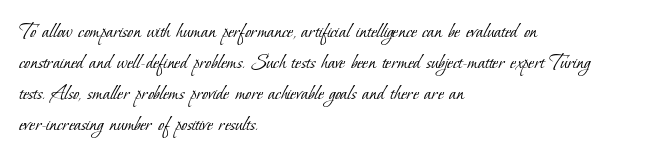
{"bold": "no", "underline": "no", "align": "left", "line_spacing": "normal", "line_spacing_ratio": 1.41, "letter_spacing": "normal", "letter_spacing_em": 0.0, "glyph_px": 22}
